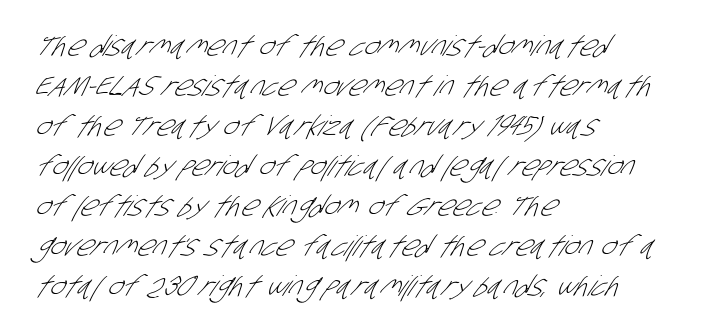
The leading is moderate, giving the passage an even texture. Each letter's strokes conclude bluntly, with no projecting serifs. Every row of glyphs begins at an identical x-position on the left. Character widths vary here, with narrow letters taking less room than wide ones. The zone under the glyphs is completely vacant. The face looks like a standard text weight, possibly lighter.
